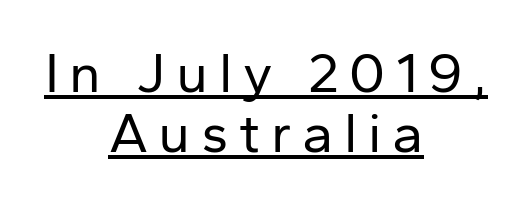
Teacher's note: observe the equal gaps on both sides — that is centered alignment. Heaviness? Minimal to ordinary, like unemphasized prose. This rendering employs a face without finishing strokes, i.e., a sans-serif. Each letter keeps its own natural width here, so spacing adapts to shape. The specimen reads as upright at a glance. A rule runs beneath these lines of type.
